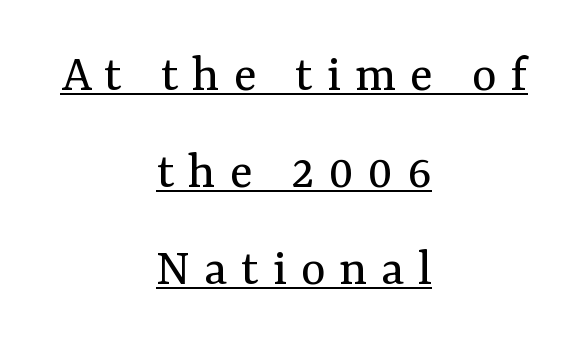
The image shows 53 px regular-weight serif type, upright; set centered, line spacing 1.83x, unusually wide letter spacing (+0.26 em), underlined; medium stroke contrast and a medium x-height.
